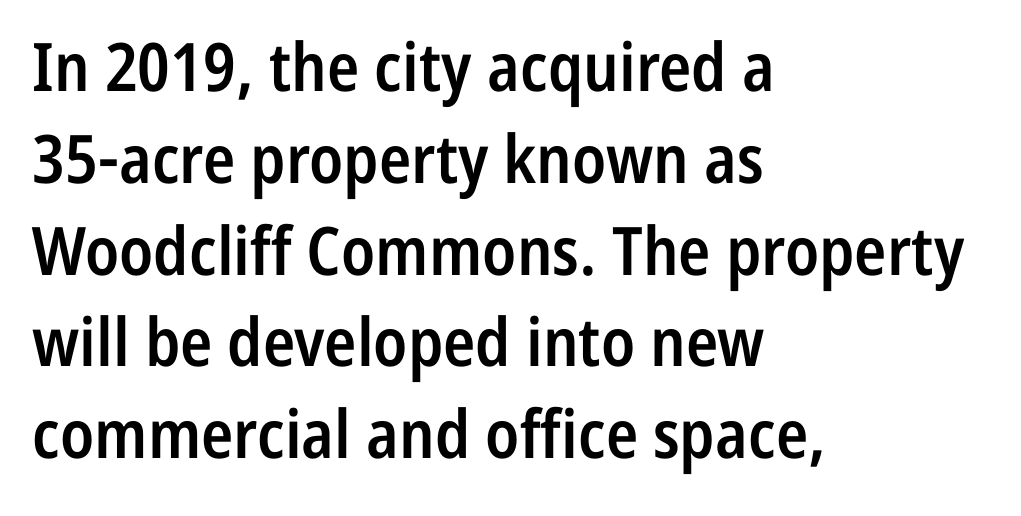
{"serif": "no", "italic": "no", "bold": "semi", "weight": "semibold", "width": "condensed", "stroke_contrast": "low", "x_height": "medium", "monospaced": "no", "underline": "no", "align": "left", "line_spacing": "normal", "line_spacing_ratio": 1.37, "letter_spacing": "normal", "letter_spacing_em": 0.0, "glyph_px": 67}
